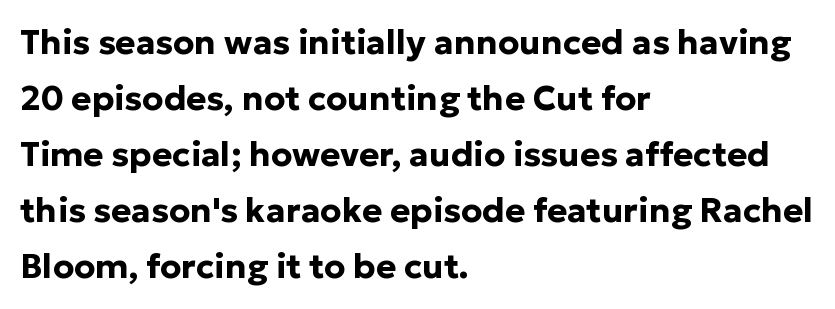
The font family rendered here belongs to the sans-serif group. Does the leading feel generous? No, just average. Compared with typical body copy, the letter spacing here is the same. Rule under the text: the space is simply empty. Horizontal alignment here is leftward, the default for most running prose. Do the characters align in a grid? No, the font is proportional.
